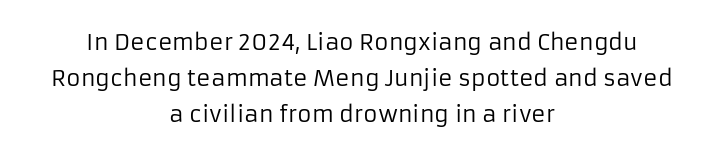
Q: Is the text bold? A: No.
Q: Is the text italic (slanted)? A: No, it is upright.
Q: Is the text underlined? A: No.
Q: How is the paragraph aligned? A: Centered.
Q: Is the spacing between letters normal or unusually wide? A: Normal.
Q: Is the spacing between lines tight, normal or loose? A: Normal.
